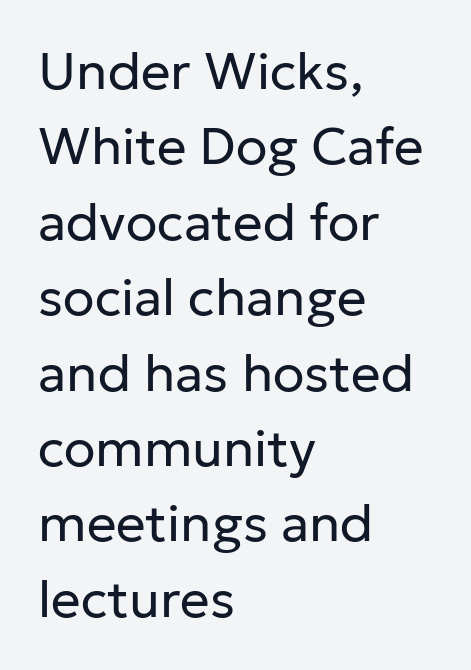
The image shows 52 px regular-weight sans-serif type, upright; set left-aligned, normal line spacing (1.45x), normal letter spacing, not underlined; low stroke contrast and a medium x-height.
